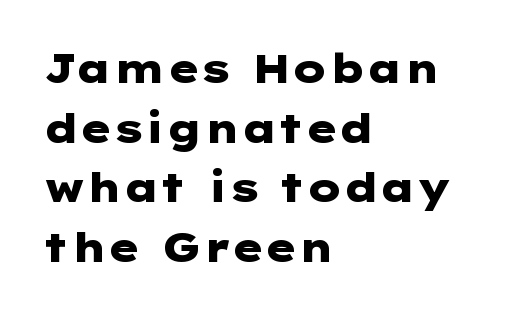
{"serif": "no", "italic": "no", "bold": "yes", "weight": "heavy", "width": "wide", "stroke_contrast": "low", "x_height": "medium", "underline": "no", "align": "left", "line_spacing": "normal", "line_spacing_ratio": 1.49, "letter_spacing": "normal", "letter_spacing_em": 0.0, "glyph_px": 40}
